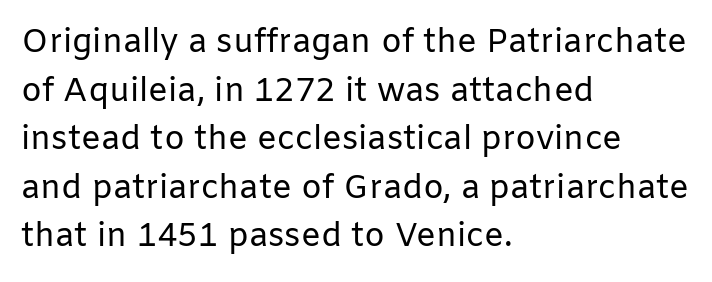
Q: Is the text bold? A: No.
Q: Is the text italic (slanted)? A: No, it is upright.
Q: Is the typeface a serif or a sans-serif typeface? A: Sans-serif.
Q: Is the text underlined? A: No.
Q: How is the paragraph aligned? A: Left-aligned.
Q: Is the spacing between letters normal or unusually wide? A: Normal.
Q: Is the spacing between lines tight, normal or loose? A: Normal.
Q: Width (condensed, normal, or wide)? A: Normal.
Q: Stroke contrast? A: Low.
Q: x-height? A: Medium.
Q: Monospaced? A: No.
